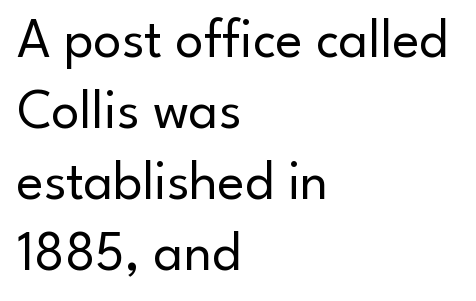
The image shows 56 px regular-weight sans-serif type, upright; set left-aligned, normal line spacing (1.27x), normal letter spacing, not underlined; low stroke contrast and a small x-height.
